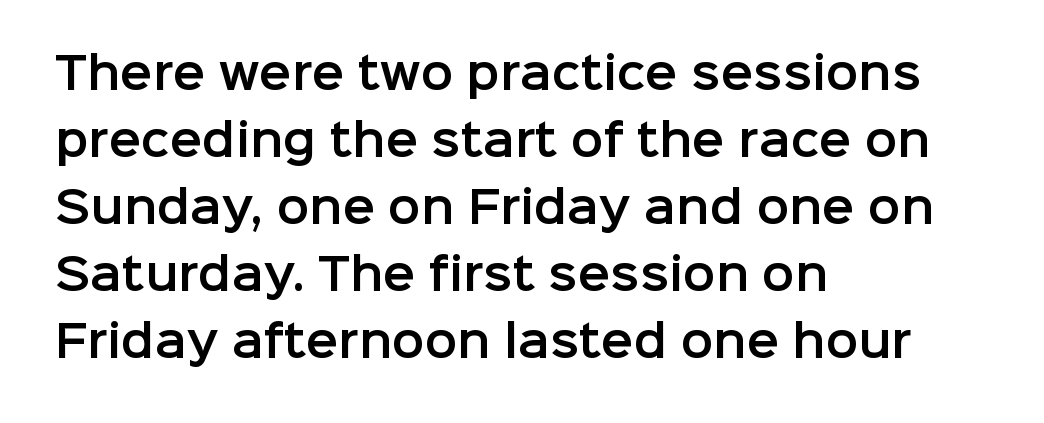
The image shows 43 px sans-serif type, upright; set left-aligned, normal line spacing (1.56x), normal letter spacing, not underlined; low stroke contrast and a medium x-height.
